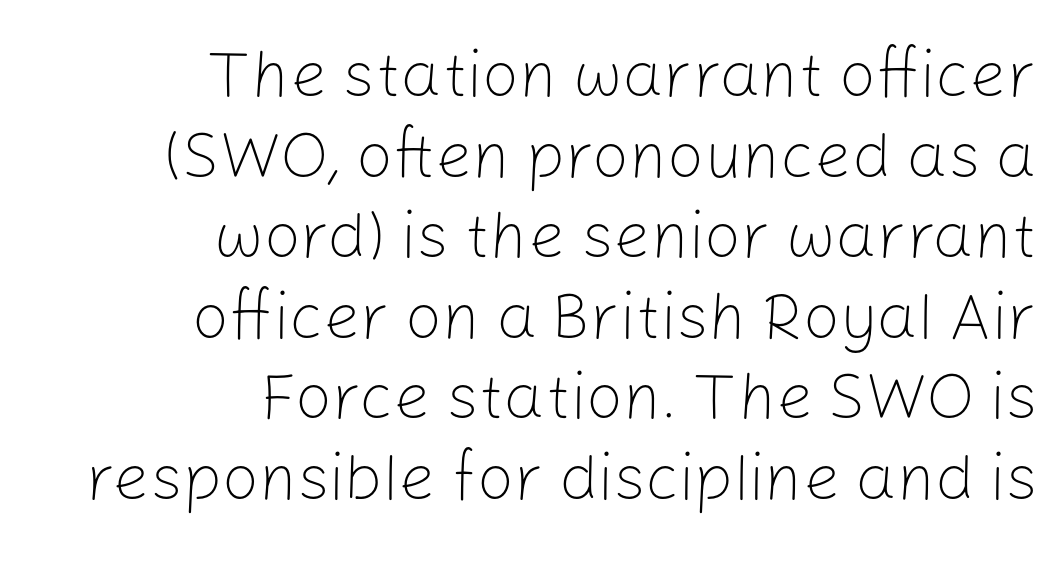
Q: Is the text bold? A: No.
Q: Is the text italic (slanted)? A: No, it is upright.
Q: Is the typeface a serif or a sans-serif typeface? A: Sans-serif.
Q: Is the text underlined? A: No.
Q: How is the paragraph aligned? A: Right-aligned.
Q: Is the spacing between letters normal or unusually wide? A: Normal.
Q: Width (condensed, normal, or wide)? A: Normal.
Q: Stroke contrast? A: Low.
Q: x-height? A: Medium.
Q: Monospaced? A: No.
